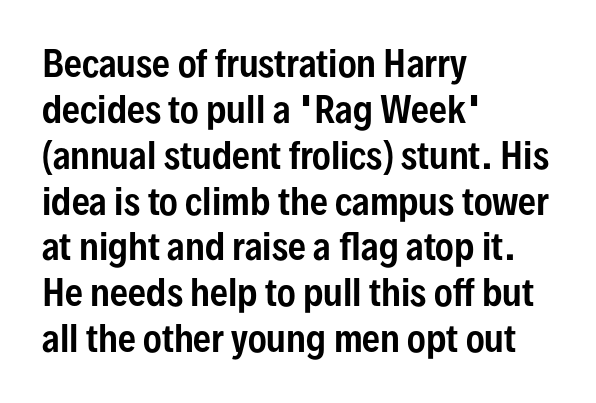
{"serif": "no", "italic": "no", "width": "condensed", "stroke_contrast": "low", "x_height": "medium", "monospaced": "no", "underline": "no", "align": "left", "line_spacing": "normal", "line_spacing_ratio": 1.31, "letter_spacing": "normal", "letter_spacing_em": 0.0, "glyph_px": 35}
